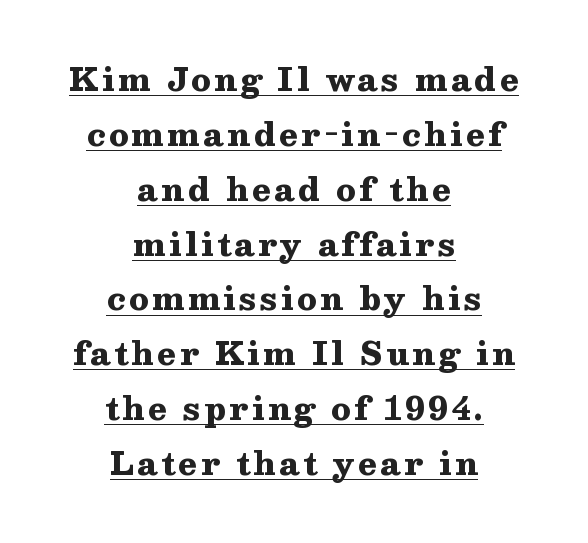
{"serif": "yes", "italic": "no", "bold": "yes", "weight": "heavy", "width": "wide", "stroke_contrast": "medium", "x_height": "medium", "monospaced": "no", "underline": "yes", "align": "center", "line_spacing_ratio": 1.77, "glyph_px": 31}
